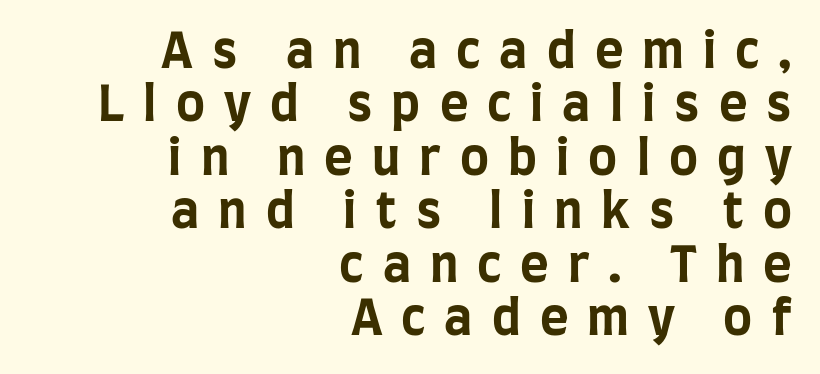
The image shows 49 px bold, condensed sans-serif type, upright; set right-aligned, tight line spacing (1.09x), unusually wide letter spacing (+0.39 em), not underlined; low stroke contrast and a large x-height.
